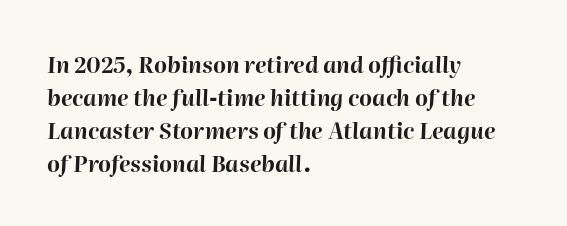
Q: Is the text bold? A: Yes.
Q: Is the text italic (slanted)? A: Yes, it leans right by about 2 degrees.
Q: Is the text underlined? A: No.
Q: How is the paragraph aligned? A: Left-aligned.
Q: Is the spacing between letters normal or unusually wide? A: Normal.
Q: Is the spacing between lines tight, normal or loose? A: Normal.
